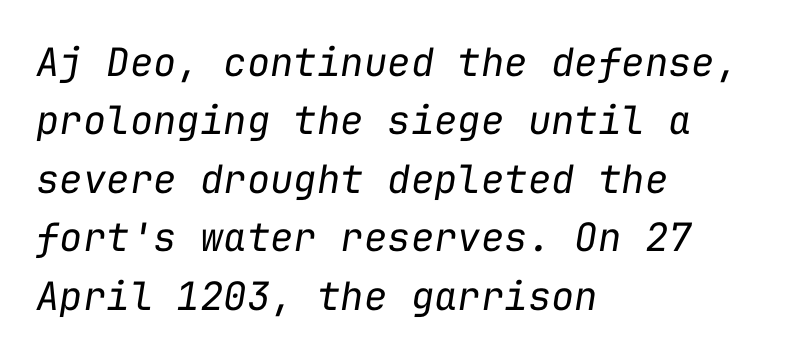
Q: Is the text bold? A: No.
Q: Is the text italic (slanted)? A: Yes, it leans right by about 9 degrees.
Q: Is the text underlined? A: No.
Q: How is the paragraph aligned? A: Left-aligned.
Q: Is the spacing between letters normal or unusually wide? A: Normal.
Q: Is the spacing between lines tight, normal or loose? A: Normal.
Q: Width (condensed, normal, or wide)? A: Normal.
Q: Stroke contrast? A: Low.
Q: x-height? A: Medium.
Q: Monospaced? A: Yes.
